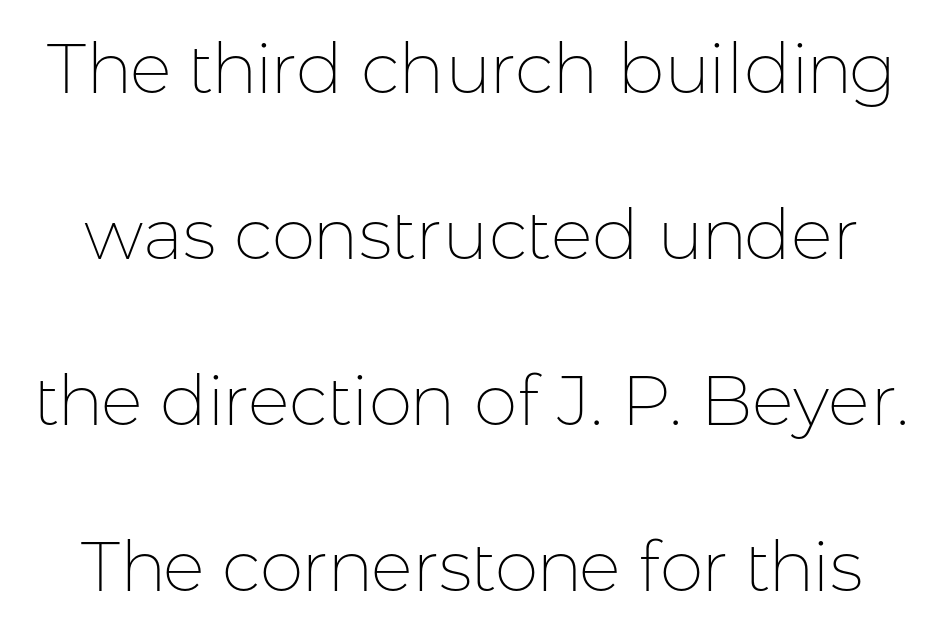
{"serif": "no", "italic": "no", "bold": "no", "weight": "thin", "width": "normal", "stroke_contrast": "low", "x_height": "medium", "monospaced": "no", "underline": "no", "line_spacing": "loose", "line_spacing_ratio": 2.37, "letter_spacing": "normal", "letter_spacing_em": 0.0, "glyph_px": 70}
